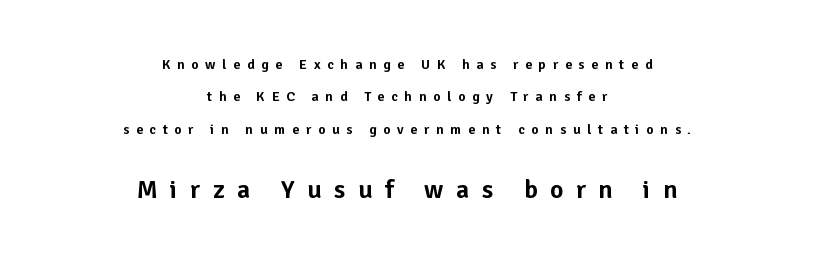
{"italic": "no", "underline": "no", "align": "center", "line_spacing": "loose", "line_spacing_ratio": 2.32, "letter_spacing": "wide", "letter_spacing_em": 0.48, "larger_block": "second", "size_ratio": 1.86, "glyph_px": 26}
